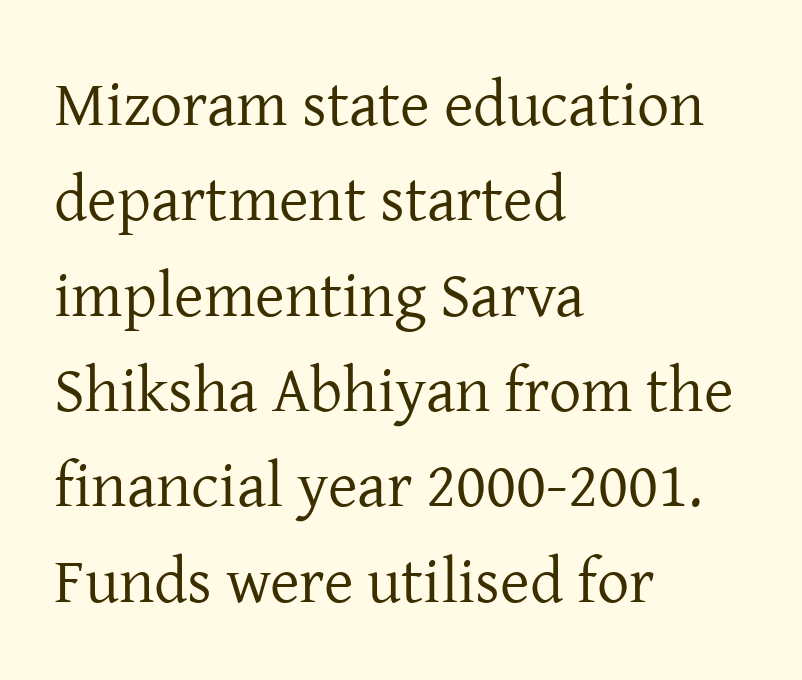
The paragraph has a hard left edge and a soft right edge. How would I describe the line gaps? Plain and ordinary. This rendering features lettering with no underline. Unlike a clean sans, this face finishes its strokes with serifs. Observe the ordinary spacing: letters are neighbours, not strangers.
